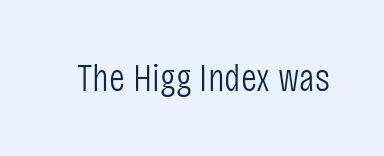
Characters remain perfectly vertical along every line. Unlike a traditional serif, this face leaves its strokes unadorned. Each word holds together tightly as a unit, with standard inter-letter gaps. Is the stroke heavy? The answer is a plain regular-or-lighter.
